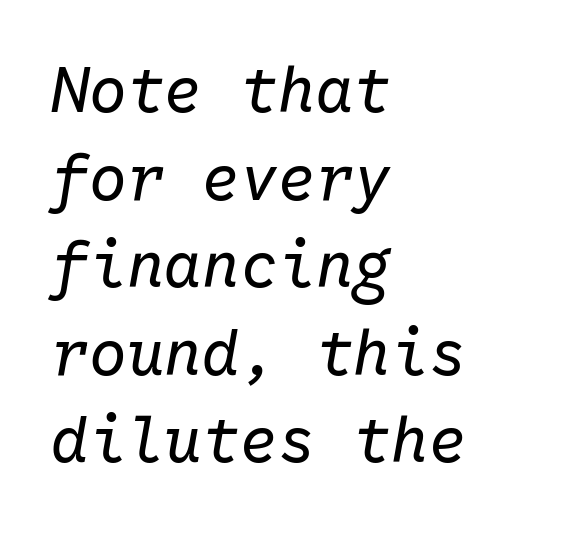
Q: Is the text bold? A: No.
Q: Is the text italic (slanted)? A: Yes, it leans right by about 10 degrees.
Q: Is the text underlined? A: No.
Q: How is the paragraph aligned? A: Left-aligned.
Q: Is the spacing between letters normal or unusually wide? A: Normal.
Q: Is the spacing between lines tight, normal or loose? A: Normal.
Q: Width (condensed, normal, or wide)? A: Normal.
Q: Stroke contrast? A: Low.
Q: x-height? A: Medium.
Q: Monospaced? A: Yes.
